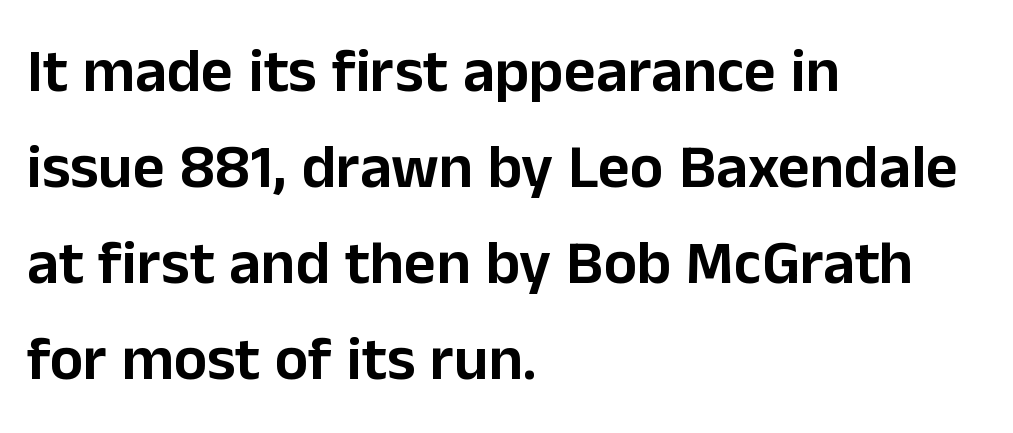
{"serif": "no", "italic": "no", "width": "normal", "stroke_contrast": "low", "x_height": "medium", "monospaced": "no", "underline": "no", "align": "left", "line_spacing": "normal", "line_spacing_ratio": 1.55, "letter_spacing": "normal", "letter_spacing_em": 0.0, "glyph_px": 62}
